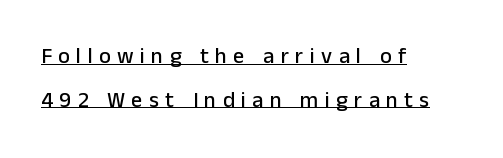
Q: Is the text italic (slanted)? A: No, it is upright.
Q: Is the text underlined? A: Yes.
Q: How is the paragraph aligned? A: Left-aligned.
Q: Is the spacing between letters normal or unusually wide? A: Unusually wide.
Q: Is the spacing between lines tight, normal or loose? A: Loose.
